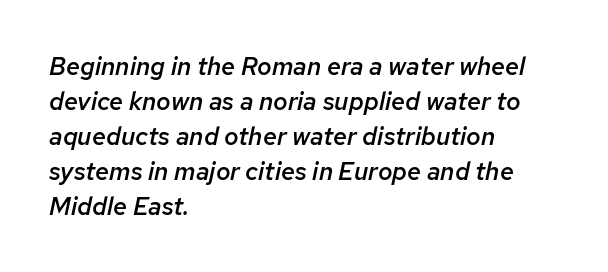
Casual observation: everything's shoved over to the left. The face used here is rendered with its standard letterfit. Moderately thickened strokes mark this as semibold type. This sample keeps an unexceptional amount of space between lines. Nobody drew a line under any word here.
